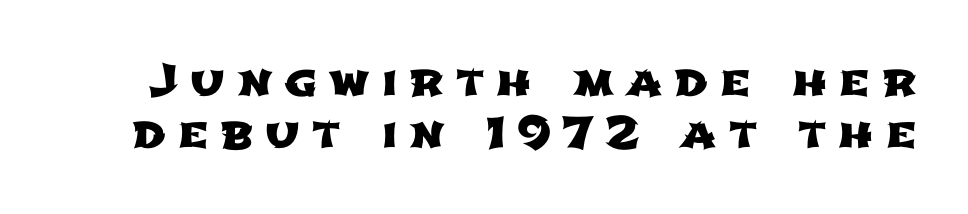
Spacing between characters has been opened up far beyond the box default. Type without underlining. The rendering uses natural spacing where letterforms have individual widths. Does the type have serifs? No, each stem ends abruptly.
